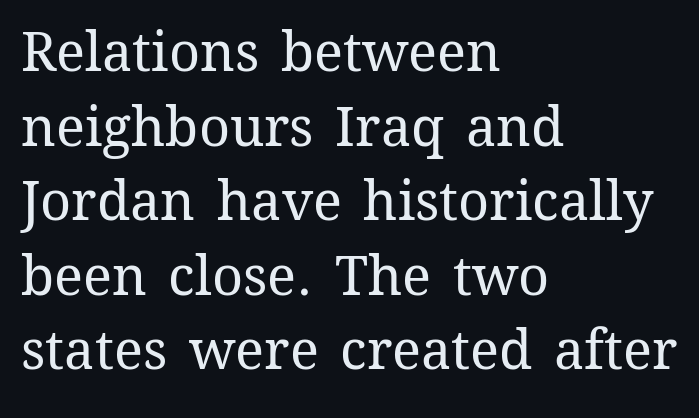
Q: Is the text bold? A: No.
Q: Is the text italic (slanted)? A: No, it is upright.
Q: Is the text underlined? A: No.
Q: How is the paragraph aligned? A: Left-aligned.
Q: Is the spacing between letters normal or unusually wide? A: Normal.
Q: Is the spacing between lines tight, normal or loose? A: Normal.
Q: Width (condensed, normal, or wide)? A: Normal.
Q: Stroke contrast? A: Medium.
Q: x-height? A: Medium.
Q: Monospaced? A: No.
